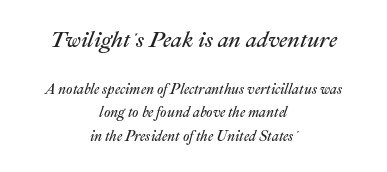
One-word summary of the alignment: center. The vertical gap from one line to the next is medium. Beneath every word, the page is bare. The typography opts for an oblique posture over an upright one.
